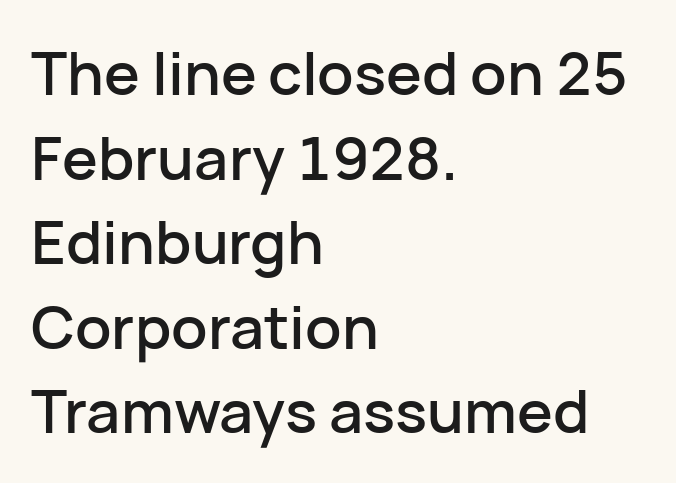
Each row of text sits above clean, open space. Inter-character spacing is left at the font's built-in metrics. Looks like regular typesetting: each glyph gets only the width it needs. Teacher's note: observe the even left margin — that is flush-left alignment.
